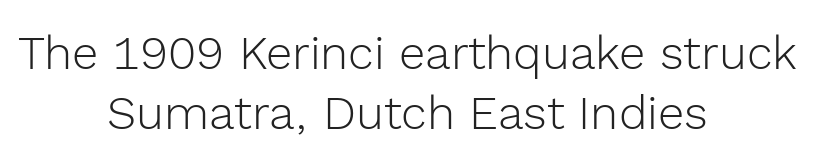
Q: Is the text bold? A: No.
Q: Is the text italic (slanted)? A: No, it is upright.
Q: Is the typeface a serif or a sans-serif typeface? A: Sans-serif.
Q: Is the text underlined? A: No.
Q: How is the paragraph aligned? A: Centered.
Q: Is the spacing between letters normal or unusually wide? A: Normal.
Q: Is the spacing between lines tight, normal or loose? A: Normal.
Q: Width (condensed, normal, or wide)? A: Normal.
Q: x-height? A: Medium.
Q: Monospaced? A: No.
